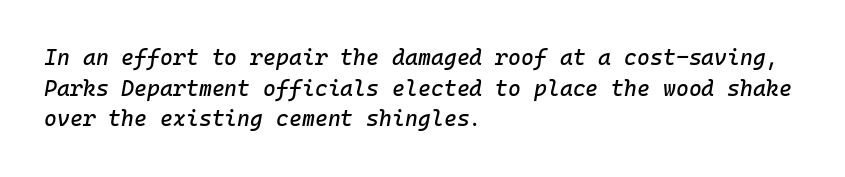
In terms of letterspacing, this is plain default setting. The lettering tilts uniformly, giving the passage an italic look. The space between consecutive lines is moderate. The specimen omits any rule beneath the text block's lines.
